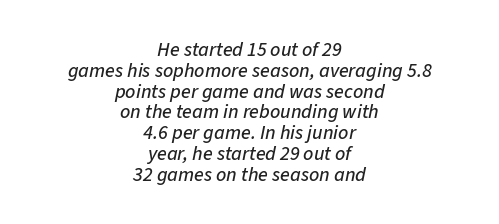
Each new line begins almost immediately beneath the previous one. Check under the words: just untouched page. Line starts and ends both wander, symmetrically. Each word holds together tightly as a unit, with standard inter-letter gaps. If you drew a line through each stem, it would be angled.
